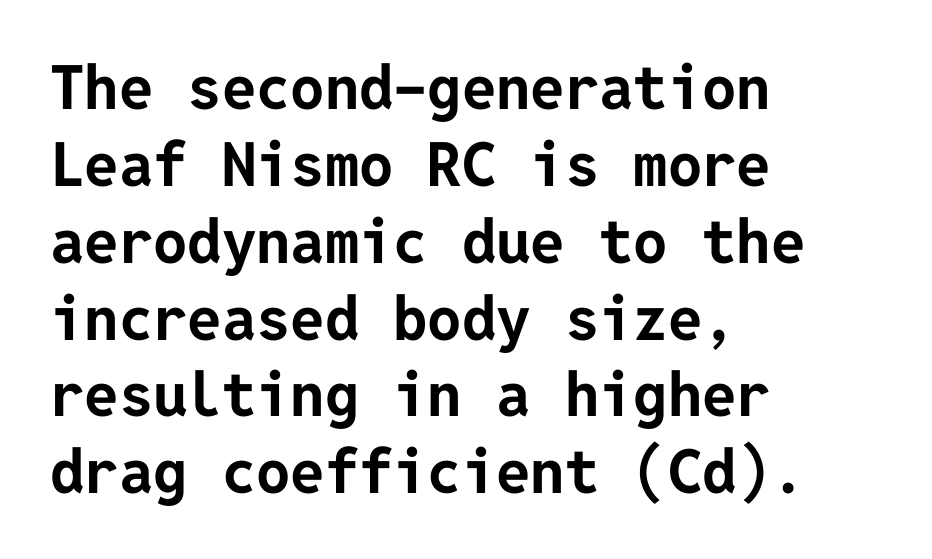
{"serif": "no", "italic": "no", "bold": "yes", "weight": "bold", "width": "normal", "stroke_contrast": "low", "x_height": "medium", "underline": "no", "align": "left", "line_spacing": "normal", "line_spacing_ratio": 1.26, "letter_spacing": "normal", "letter_spacing_em": 0.0, "glyph_px": 61}
